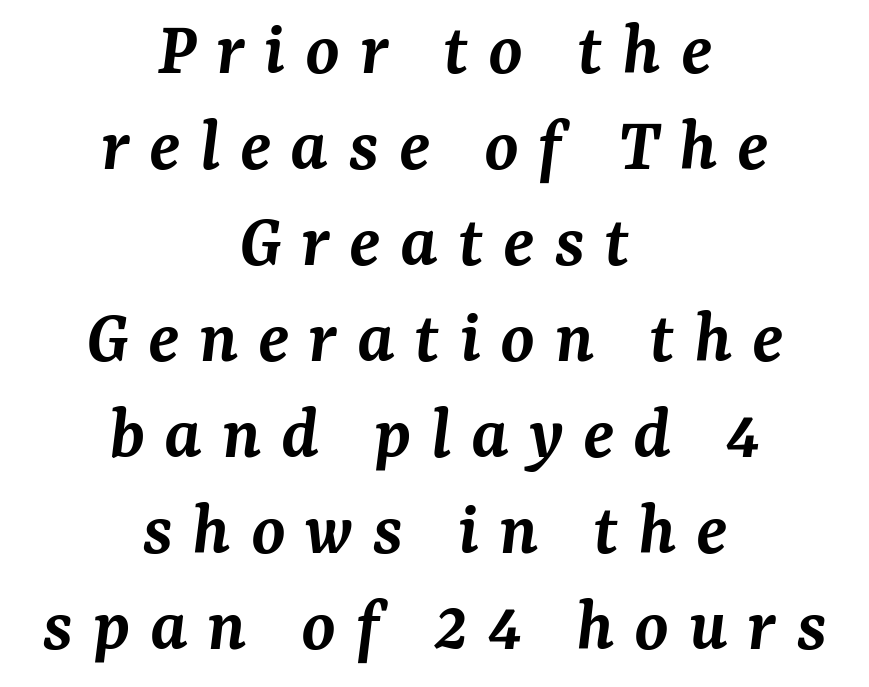
Q: Is the text bold? A: Semi-bold.
Q: Is the text italic (slanted)? A: Yes, it leans right by about 7 degrees.
Q: Is the typeface a serif or a sans-serif typeface? A: Serif.
Q: Is the text underlined? A: No.
Q: How is the paragraph aligned? A: Centered.
Q: Is the spacing between letters normal or unusually wide? A: Unusually wide.
Q: Width (condensed, normal, or wide)? A: Normal.
Q: Stroke contrast? A: Medium.
Q: x-height? A: Medium.
Q: Monospaced? A: No.
